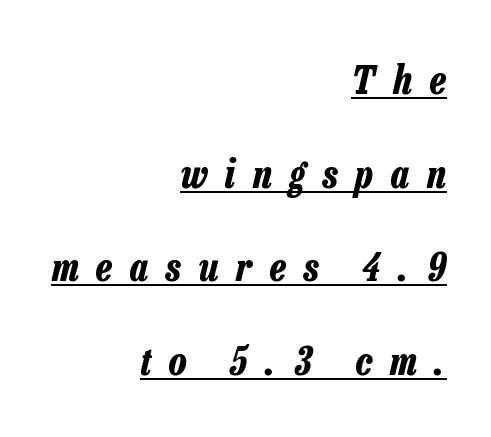
The line texture is sparse and dotted thanks to wide tracking. Does a line run under the words? Yes, clearly. These lines are rendered in a variable-pitch font. In terms of weight, the rendering is a true, heavy bold. Characters are canted at an angle relative to the baseline's perpendicular. Casual observation: everything's shoved over to the right.
